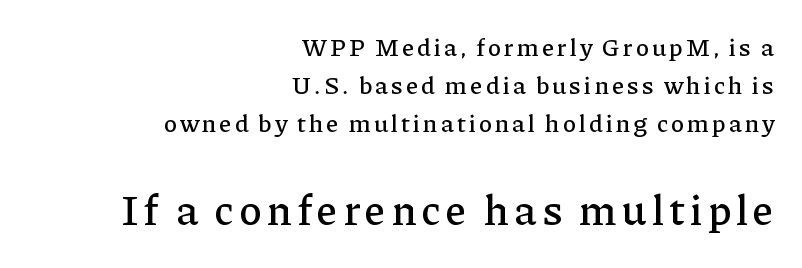
The image shows 43 px serif type, upright; set right-aligned, normal line spacing (1.53x), not underlined; the second (bottom) block is 1.72x larger; low stroke contrast and a medium x-height.
